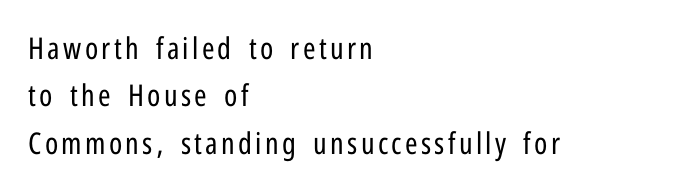
{"serif": "no", "italic": "no", "bold": "no", "weight": "regular", "width": "condensed", "stroke_contrast": "low", "x_height": "medium", "monospaced": "no", "underline": "no", "align": "left", "line_spacing": "normal", "line_spacing_ratio": 1.58, "glyph_px": 30}
